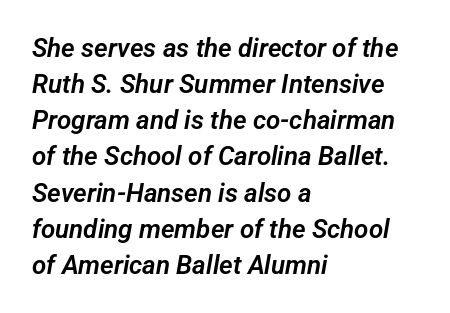
Q: Is the text underlined? A: No.
Q: How is the paragraph aligned? A: Left-aligned.
Q: Is the spacing between letters normal or unusually wide? A: Normal.
Q: Is the spacing between lines tight, normal or loose? A: Normal.
